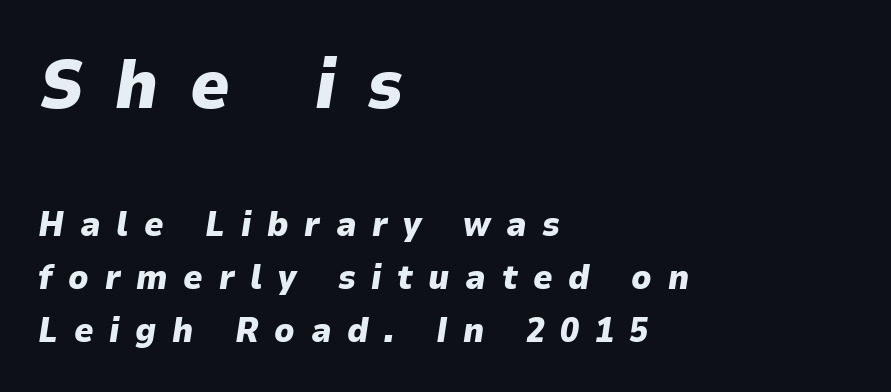
Slanted lettering throughout. The rendering uses a bold face; every stroke is thick and dark. Every row of glyphs begins at an identical x-position on the left. Block one is the big one; block two sits smaller underneath. Does the leading feel generous? No, just average. Is the letter spacing exaggerated? Yes — the characters are pushed far apart.
